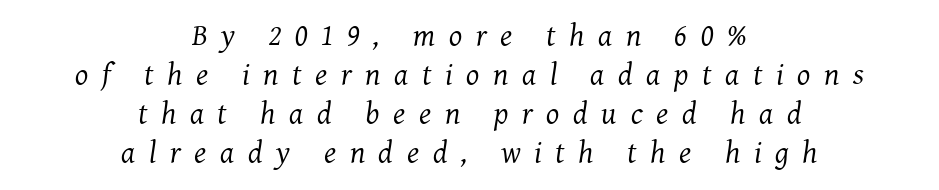
{"serif": "yes", "italic": "yes", "lean": "right", "slant_degrees": 7, "bold": "no", "weight": "regular", "width": "normal", "stroke_contrast": "medium", "x_height": "medium", "monospaced": "no", "underline": "no", "align": "center", "line_spacing": "normal", "line_spacing_ratio": 1.26, "letter_spacing": "wide", "letter_spacing_em": 0.44, "glyph_px": 31}
